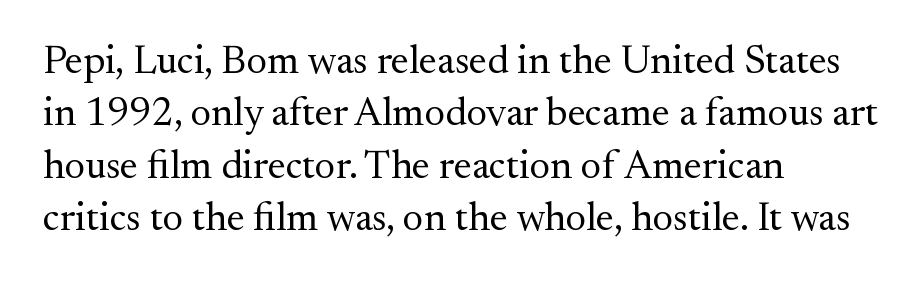
The image shows 40 px regular-weight serif type, upright; set left-aligned, normal line spacing (1.31x), normal letter spacing, not underlined; medium stroke contrast and a small x-height.
